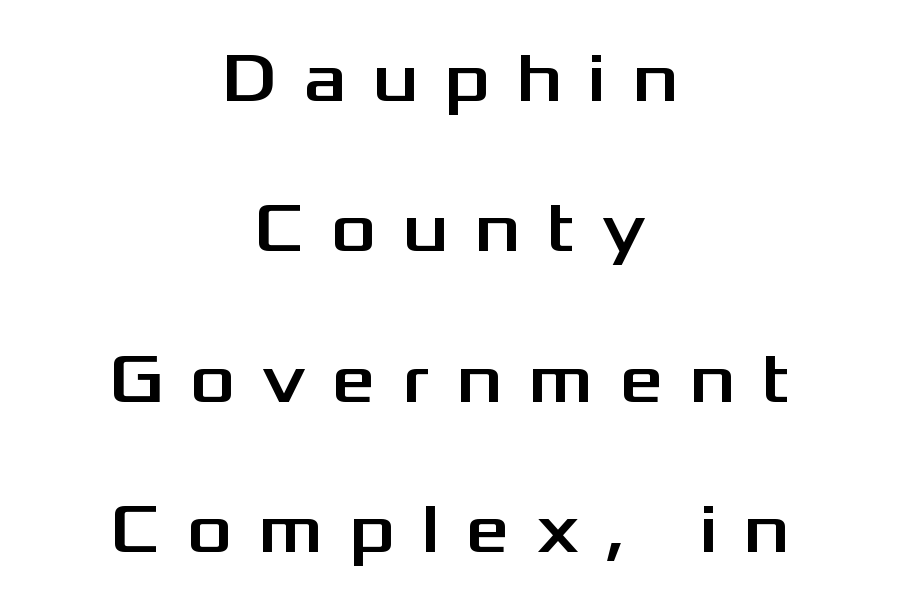
The image shows 69 px wide sans-serif type, upright; set centered, loose line spacing (2.18x), unusually wide letter spacing (+0.38 em), not underlined; medium stroke contrast and a medium x-height.
